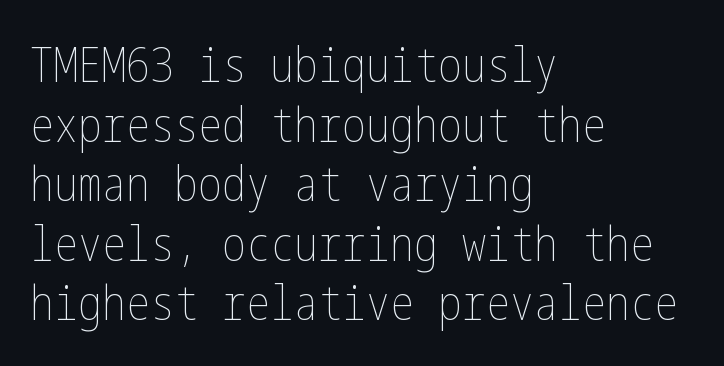
{"italic": "no", "bold": "no", "weight": "thin", "width": "condensed", "stroke_contrast": "low", "x_height": "medium", "underline": "no", "align": "left", "line_spacing_ratio": 1.24, "letter_spacing": "normal", "letter_spacing_em": 0.0, "glyph_px": 48}
